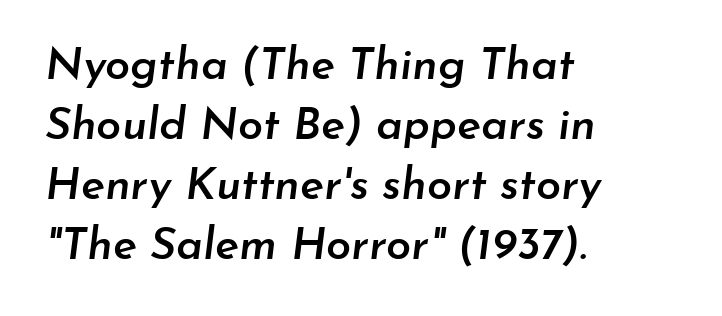
{"italic": "yes", "lean": "right", "slant_degrees": 7, "bold": "semi", "weight": "semibold", "width": "normal", "stroke_contrast": "low", "x_height": "small", "monospaced": "no", "underline": "no", "align": "left", "line_spacing": "normal", "line_spacing_ratio": 1.33, "letter_spacing": "normal", "letter_spacing_em": 0.0, "glyph_px": 45}
